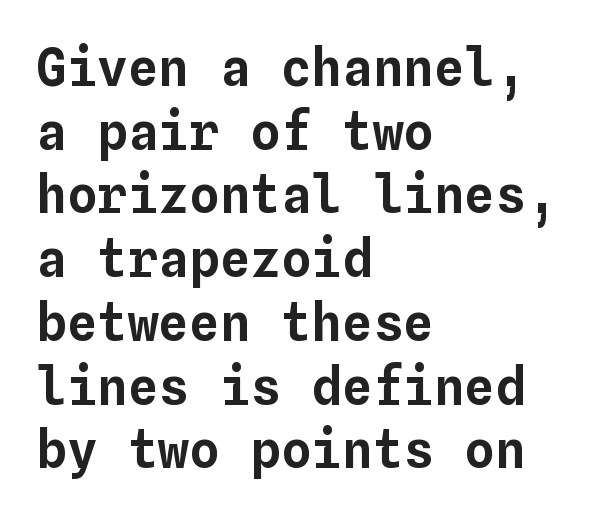
The space beneath each line is pristine and unruled. Designer's note — italics off, roman on. Does the copy run flush right? No — it runs flush left. Do the characters align in a grid? Yes, the font is monospaced.
